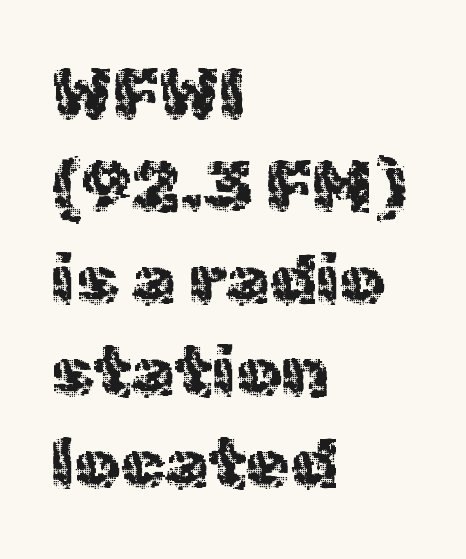
Q: Is the text bold? A: No.
Q: Is the text italic (slanted)? A: No, it is upright.
Q: Is the typeface a serif or a sans-serif typeface? A: Sans-serif.
Q: Is the text underlined? A: No.
Q: How is the paragraph aligned? A: Left-aligned.
Q: Is the spacing between letters normal or unusually wide? A: Normal.
Q: Is the spacing between lines tight, normal or loose? A: Normal.
Q: Width (condensed, normal, or wide)? A: Normal.
Q: x-height? A: Medium.
Q: Monospaced? A: No.
